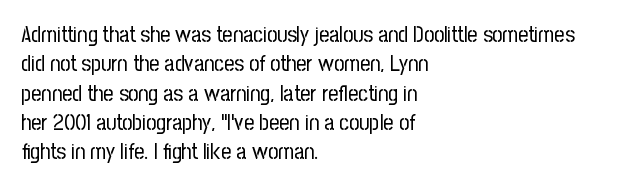
{"italic": "no", "bold": "no", "underline": "no", "align": "left", "line_spacing": "normal", "line_spacing_ratio": 1.33, "letter_spacing": "normal", "letter_spacing_em": 0.0, "glyph_px": 22}
